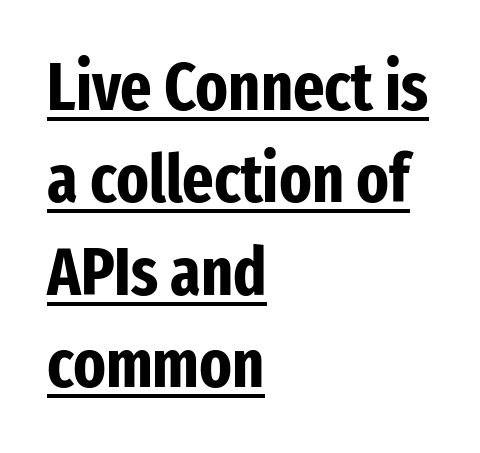
{"serif": "no", "italic": "no", "bold": "yes", "weight": "bold", "width": "condensed", "stroke_contrast": "low", "x_height": "medium", "monospaced": "no", "underline": "yes", "align": "left", "line_spacing": "normal", "line_spacing_ratio": 1.38, "letter_spacing": "normal", "letter_spacing_em": 0.0, "glyph_px": 67}
